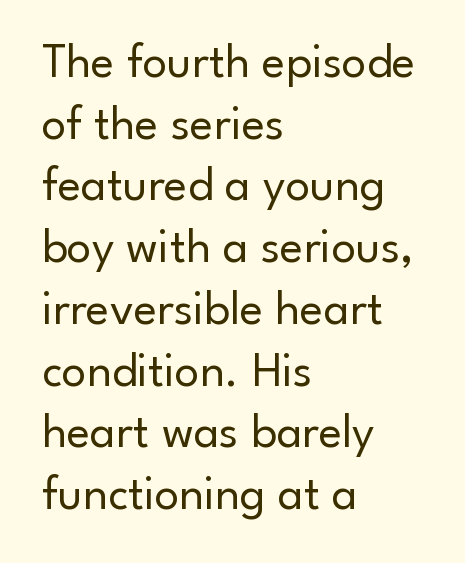
Q: Is the text bold? A: No.
Q: Is the text italic (slanted)? A: No, it is upright.
Q: Is the typeface a serif or a sans-serif typeface? A: Sans-serif.
Q: Is the text underlined? A: No.
Q: How is the paragraph aligned? A: Left-aligned.
Q: Is the spacing between letters normal or unusually wide? A: Normal.
Q: Is the spacing between lines tight, normal or loose? A: Normal.
Q: Width (condensed, normal, or wide)? A: Normal.
Q: Stroke contrast? A: Low.
Q: x-height? A: Small.
Q: Monospaced? A: No.
